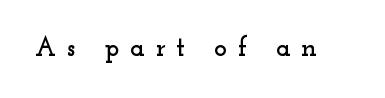
Italic: no, the glyphs are upright roman. Does extra space separate the letters? Yes, quite a lot of it. Check under the words: just untouched page.
